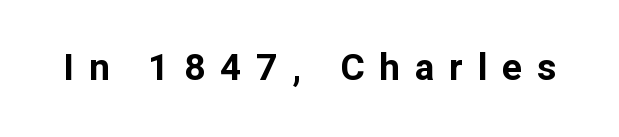
Q: Is the text bold? A: Yes.
Q: Is the text italic (slanted)? A: No, it is upright.
Q: Is the typeface a serif or a sans-serif typeface? A: Sans-serif.
Q: Is the text underlined? A: No.
Q: Is the spacing between letters normal or unusually wide? A: Unusually wide.
Q: Width (condensed, normal, or wide)? A: Normal.
Q: Stroke contrast? A: Low.
Q: x-height? A: Medium.
Q: Monospaced? A: No.
